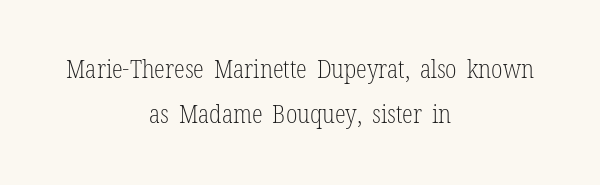
Q: Is the text bold? A: No.
Q: Is the text italic (slanted)? A: No, it is upright.
Q: Is the text underlined? A: No.
Q: How is the paragraph aligned? A: Centered.
Q: Is the spacing between letters normal or unusually wide? A: Normal.
